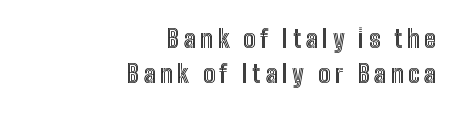
This sample keeps an unexceptional amount of space between lines. The strip under each line holds only bare page. The rendering anchors every line to the right-hand side. Is there any slant? The stems are plumb.
